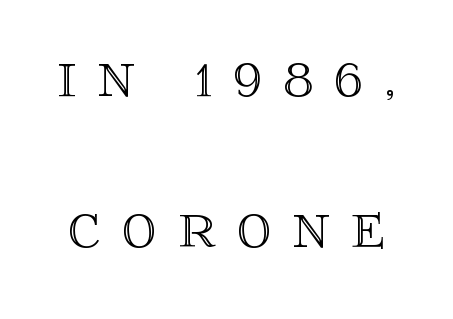
The image shows 69 px text type, upright; set loose line spacing (2.19x), unusually wide letter spacing (+0.31 em), not underlined; a large x-height.
